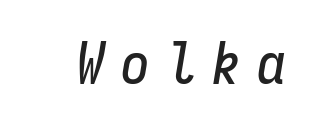
{"italic": "yes", "lean": "right", "slant_degrees": 9, "width": "condensed", "stroke_contrast": "low", "x_height": "medium", "monospaced": "yes", "underline": "no", "letter_spacing": "wide", "letter_spacing_em": 0.28, "glyph_px": 58}
